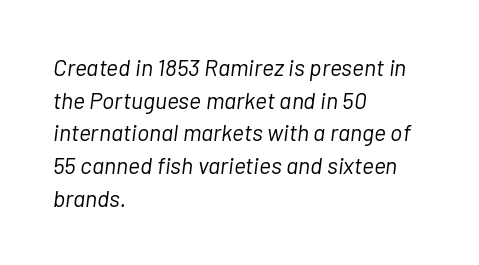
{"italic": "yes", "lean": "right", "slant_degrees": 7, "bold": "no", "underline": "no", "align": "left", "line_spacing": "normal", "line_spacing_ratio": 1.42, "letter_spacing": "normal", "letter_spacing_em": 0.0, "glyph_px": 23}
